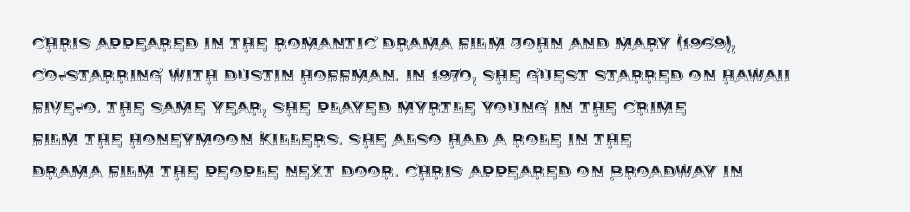
Spacing between characters is what you'd get straight out of the box. This sample is left-justified, so line endings fall wherever the words run out. Has an underline been added? It has not. Evenly set lines give the paragraph a standard silhouette. You can tell it's not italic because the verticals are truly vertical.
